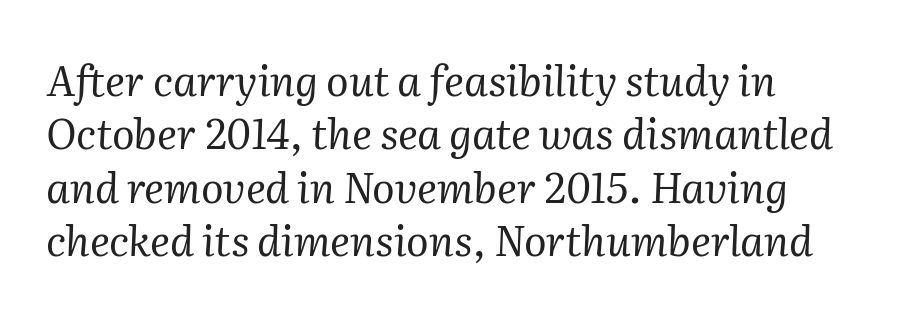
{"serif": "yes", "italic": "yes", "lean": "right", "slant_degrees": 2, "bold": "no", "weight": "regular", "width": "normal", "stroke_contrast": "medium", "x_height": "medium", "monospaced": "no", "underline": "no", "align": "left", "line_spacing": "normal", "line_spacing_ratio": 1.27, "letter_spacing": "normal", "letter_spacing_em": 0.0, "glyph_px": 42}
